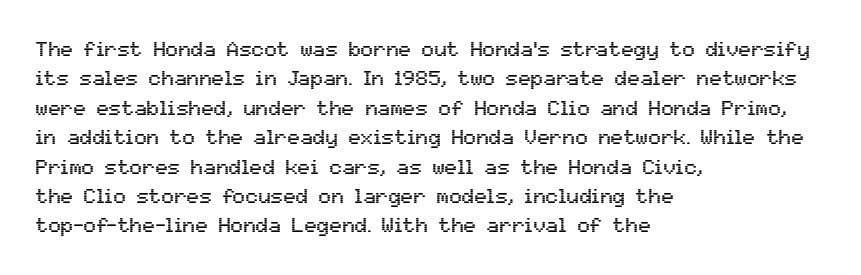
Q: Is the text italic (slanted)? A: No, it is upright.
Q: Is the text underlined? A: No.
Q: How is the paragraph aligned? A: Left-aligned.
Q: Is the spacing between letters normal or unusually wide? A: Normal.
Q: Is the spacing between lines tight, normal or loose? A: Normal.
